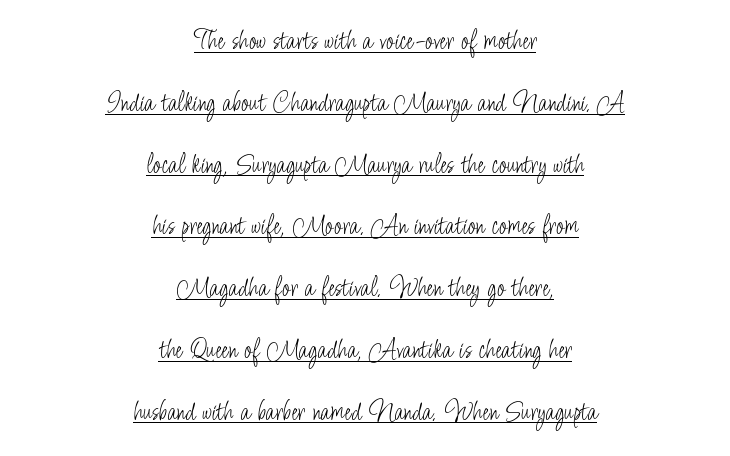
{"serif": "no", "bold": "no", "weight": "light", "width": "condensed", "stroke_contrast": "low", "x_height": "small", "monospaced": "no", "underline": "yes", "align": "center", "line_spacing": "loose", "line_spacing_ratio": 2.13, "letter_spacing": "normal", "letter_spacing_em": 0.0, "glyph_px": 29}
